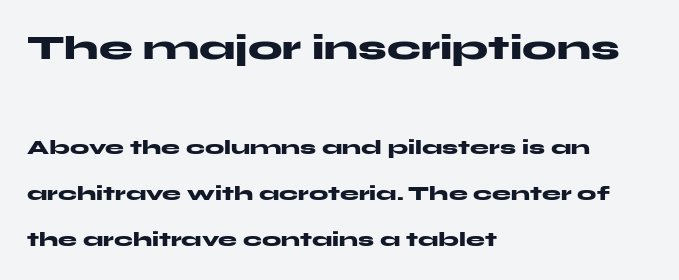
The image shows 34 px heavy, wide sans-serif type, upright; set left-aligned, loose line spacing (2.42x), normal letter spacing, not underlined; the first (top) block is 1.79x larger; medium stroke contrast and a medium x-height.
